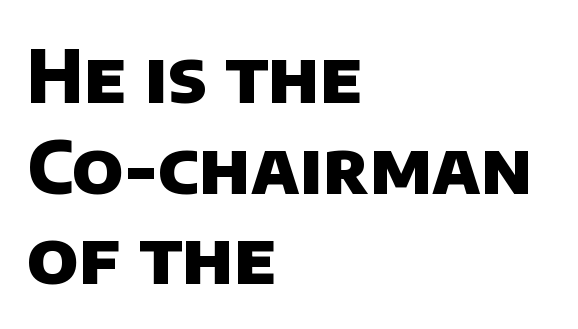
{"serif": "no", "bold": "yes", "weight": "heavy", "width": "normal", "stroke_contrast": "low", "x_height": "large", "monospaced": "no", "underline": "no", "align": "left", "line_spacing_ratio": 1.24, "letter_spacing": "normal", "letter_spacing_em": 0.0, "glyph_px": 73}
